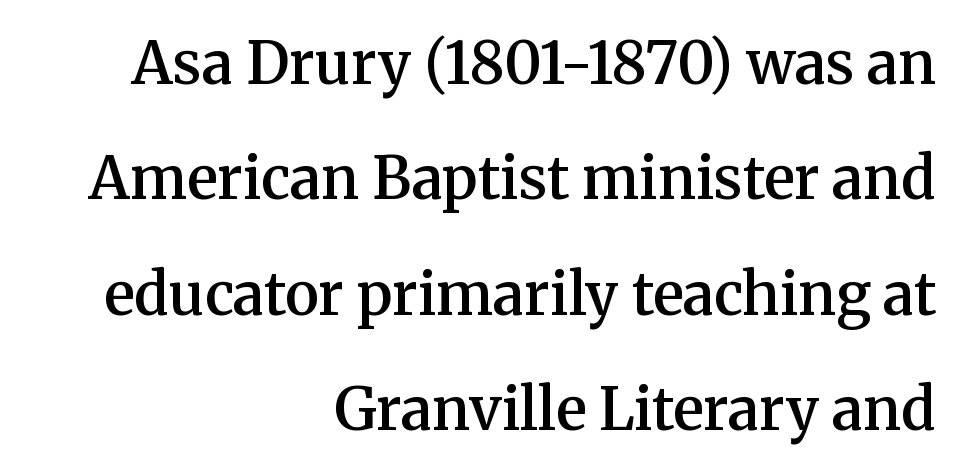
{"serif": "yes", "italic": "no", "bold": "semi", "weight": "semibold", "width": "normal", "stroke_contrast": "medium", "x_height": "medium", "monospaced": "no", "underline": "no", "align": "right", "line_spacing": "loose", "line_spacing_ratio": 1.99, "letter_spacing": "normal", "letter_spacing_em": 0.0, "glyph_px": 58}
